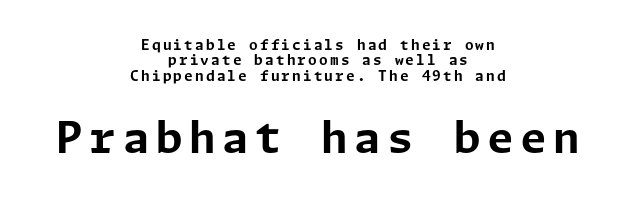
The image shows 43 px bold sans-serif type, upright; set centered, tight line spacing (1.09x), not underlined; the second (bottom) block is 3.07x larger; low stroke contrast and a medium x-height.
